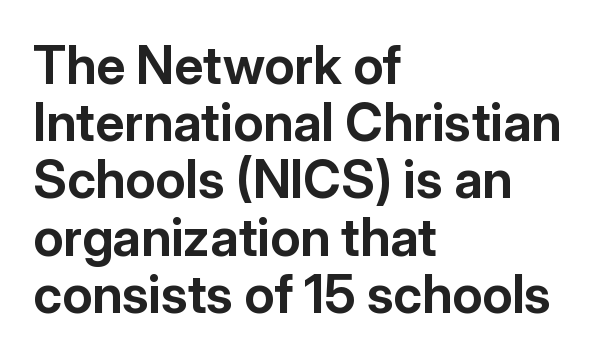
You could not count columns in this text — the font is proportionally spaced. Vertical spacing — tight. Strong, thick strokes mark this as bold type. Lines of text with bare space underneath.
